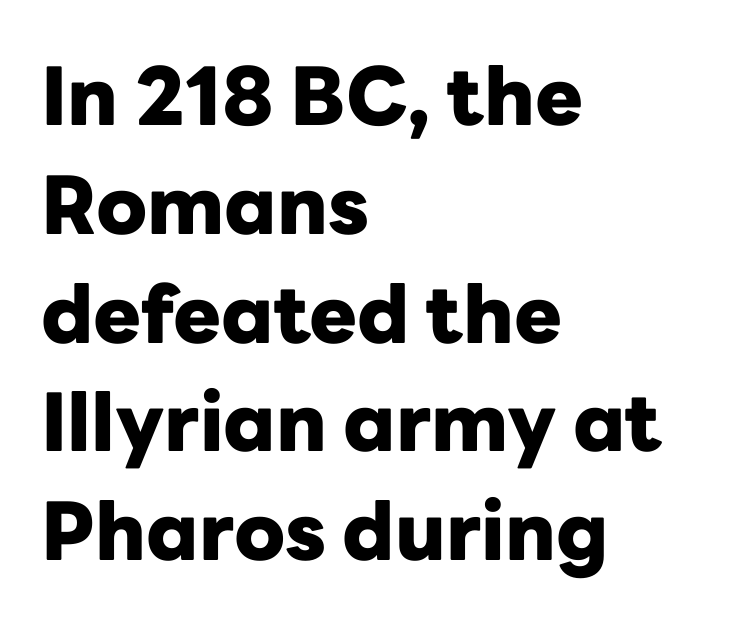
{"serif": "no", "italic": "no", "bold": "yes", "weight": "heavy", "width": "normal", "stroke_contrast": "low", "x_height": "medium", "monospaced": "no", "underline": "no", "align": "left", "line_spacing": "normal", "line_spacing_ratio": 1.36, "letter_spacing": "normal", "letter_spacing_em": 0.0, "glyph_px": 80}
